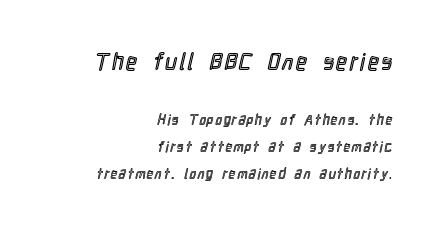
{"underline": "no", "align": "right", "line_spacing": "loose", "line_spacing_ratio": 1.91, "larger_block": "first", "size_ratio": 1.64, "glyph_px": 23}
